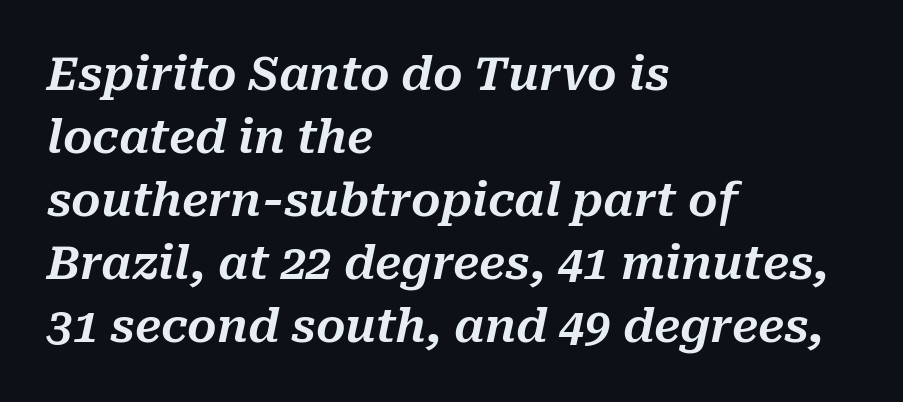
Character widths vary here, with narrow letters taking less room than wide ones. This rendering features lettering with no underline. Every character sits at an angle, as italics do. Caption: standard tracking, unaltered. The leading is moderate, giving the passage an even texture.
